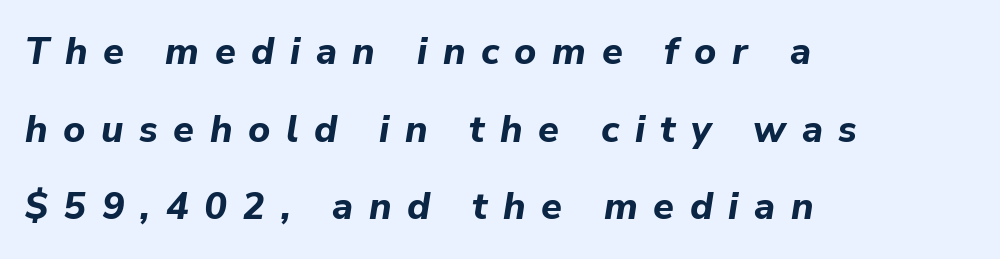
{"italic": "yes", "lean": "right", "slant_degrees": 9, "bold": "yes", "weight": "bold", "width": "normal", "stroke_contrast": "low", "x_height": "medium", "monospaced": "no", "underline": "no", "align": "left", "line_spacing": "loose", "line_spacing_ratio": 2.04, "letter_spacing": "wide", "letter_spacing_em": 0.41, "glyph_px": 38}
